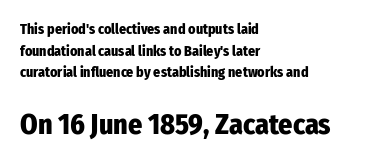
Quick note: interline space is typical. Posture: upright roman. To sum up the face: it is a sans, with no serifs. Block two is the big one; block one sits smaller above it. A typesetter would call this zero additional tracking. Character widths vary here, with narrow letters taking less room than wide ones.
